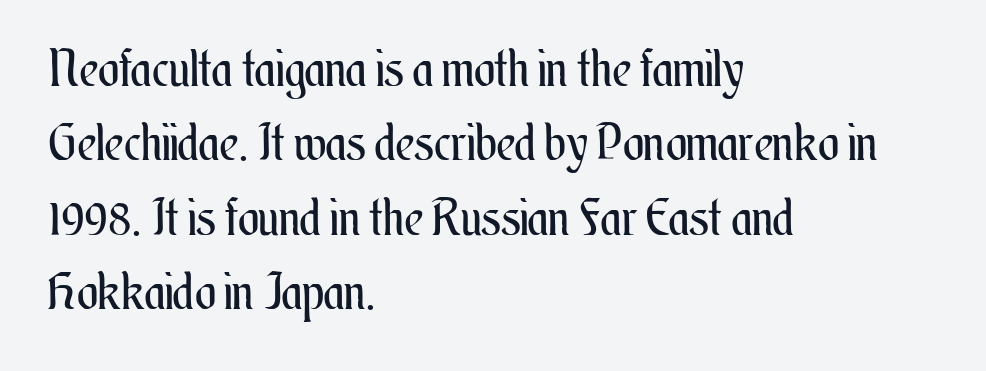
The image shows 50 px regular-weight, condensed type, upright; set left-aligned, normal line spacing (1.49x), normal letter spacing, not underlined; medium stroke contrast and a small x-height.
